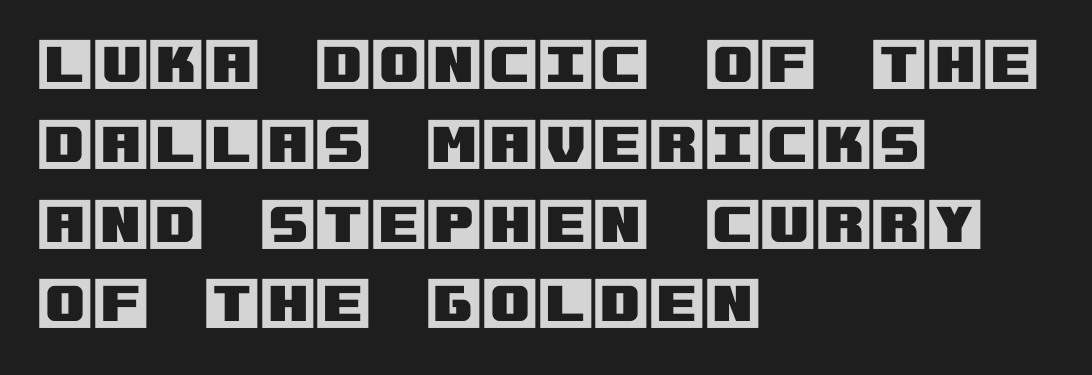
{"italic": "no", "width": "normal", "x_height": "large", "underline": "no", "align": "left", "line_spacing": "normal", "line_spacing_ratio": 1.4, "letter_spacing": "normal", "letter_spacing_em": 0.0, "glyph_px": 57}
